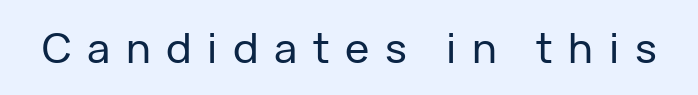
Q: Is the text italic (slanted)? A: No, it is upright.
Q: Is the typeface a serif or a sans-serif typeface? A: Sans-serif.
Q: Is the text underlined? A: No.
Q: Is the spacing between letters normal or unusually wide? A: Unusually wide.
Q: Width (condensed, normal, or wide)? A: Normal.
Q: Stroke contrast? A: Low.
Q: x-height? A: Medium.
Q: Monospaced? A: No.
